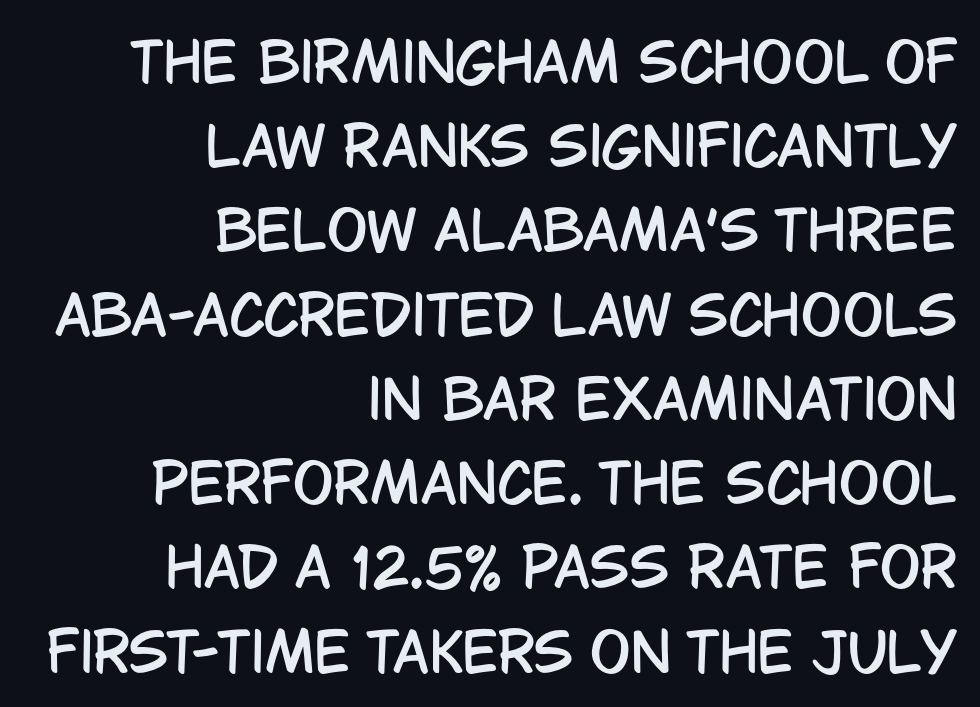
Q: Is the text italic (slanted)? A: No, it is upright.
Q: Is the typeface a serif or a sans-serif typeface? A: Sans-serif.
Q: Is the text underlined? A: No.
Q: How is the paragraph aligned? A: Right-aligned.
Q: Is the spacing between letters normal or unusually wide? A: Normal.
Q: Is the spacing between lines tight, normal or loose? A: Normal.
Q: Width (condensed, normal, or wide)? A: Condensed.
Q: Stroke contrast? A: Low.
Q: x-height? A: Large.
Q: Monospaced? A: No.
